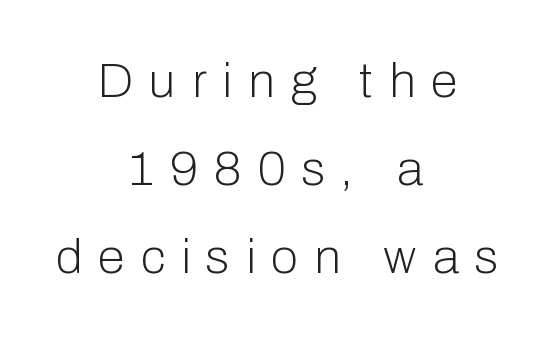
Q: Is the text bold? A: No.
Q: Is the text italic (slanted)? A: No, it is upright.
Q: Is the typeface a serif or a sans-serif typeface? A: Sans-serif.
Q: Is the text underlined? A: No.
Q: How is the paragraph aligned? A: Centered.
Q: Is the spacing between letters normal or unusually wide? A: Unusually wide.
Q: Width (condensed, normal, or wide)? A: Normal.
Q: Stroke contrast? A: Low.
Q: x-height? A: Medium.
Q: Monospaced? A: No.
